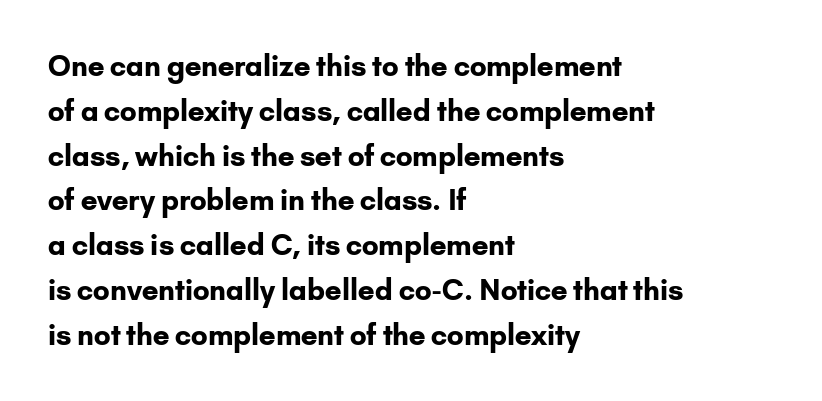
The image shows 28 px bold sans-serif type, upright; set left-aligned, normal line spacing (1.6x), normal letter spacing, not underlined; low stroke contrast and a small x-height.
